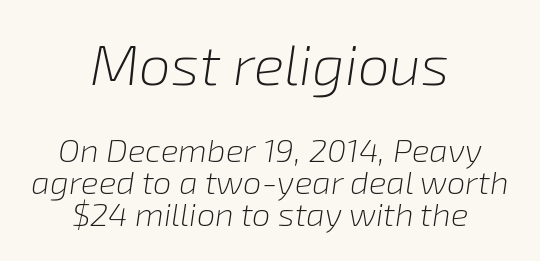
The image shows 57 px light type, italic (leaning right); set centered, tight line spacing (0.97x), normal letter spacing, not underlined; the first (top) block is 1.73x larger; low stroke contrast and a medium x-height.
